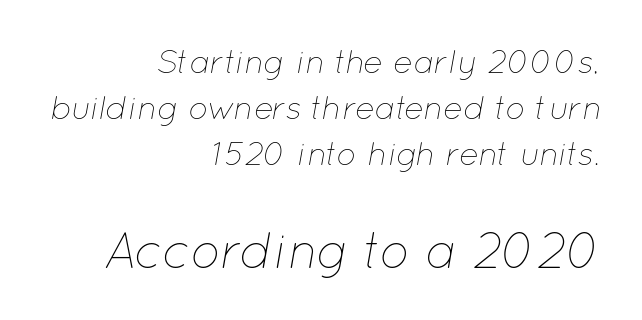
Emphasis-style slanted type is in use. Words appear dense and cohesive because spacing is normal. Heft: none added — not bold. Only glyphs here, with clear space below each row.
